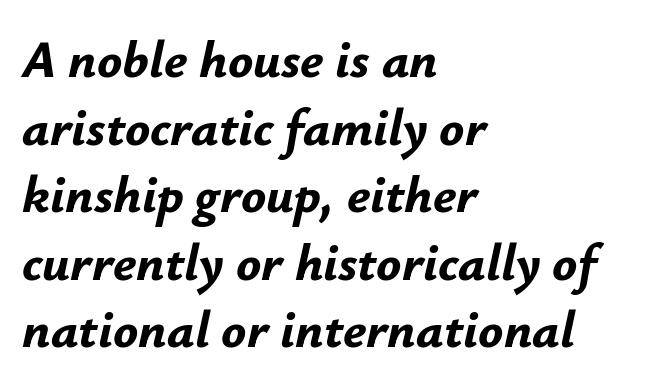
Q: Is the text bold? A: Yes.
Q: Is the text italic (slanted)? A: Yes, it leans right by about 12 degrees.
Q: Is the text underlined? A: No.
Q: How is the paragraph aligned? A: Left-aligned.
Q: Is the spacing between letters normal or unusually wide? A: Normal.
Q: Is the spacing between lines tight, normal or loose? A: Normal.
Q: Width (condensed, normal, or wide)? A: Normal.
Q: Stroke contrast? A: Low.
Q: x-height? A: Small.
Q: Monospaced? A: No.
